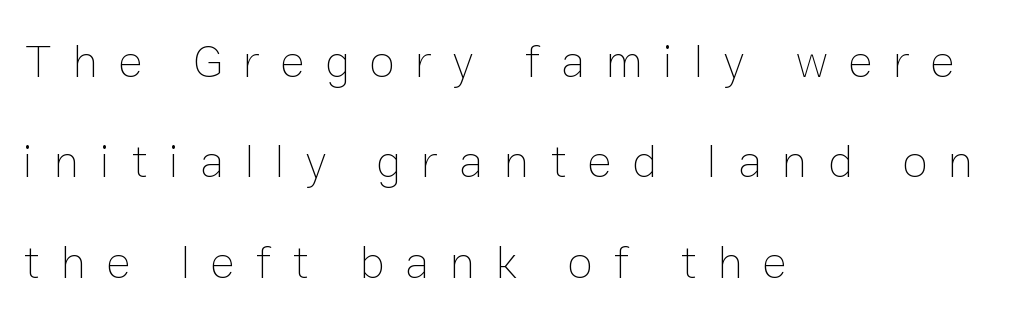
Does extra space separate the letters? Yes, quite a lot of it. Honestly, there is no underline to notice here at all. Reading down the column, the eye jumps a long way to each next line. Is this a fixed-width face? No — the glyphs have proportional, varying widths. The specimen reads as upright at a glance. Caption: multi-line text, flush left, ragged right.
